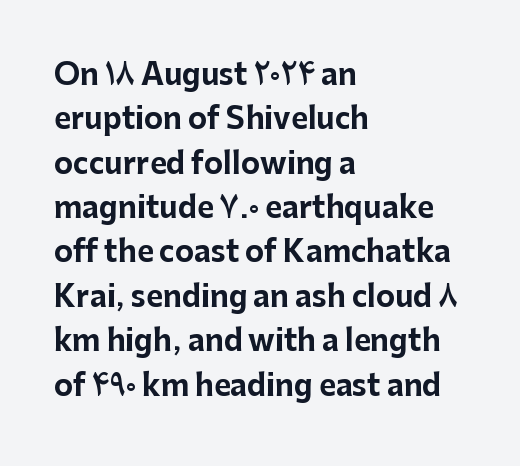
{"serif": "no", "italic": "no", "bold": "yes", "weight": "bold", "width": "normal", "stroke_contrast": "low", "x_height": "medium", "monospaced": "no", "underline": "no", "align": "left", "line_spacing": "normal", "line_spacing_ratio": 1.53, "letter_spacing": "normal", "letter_spacing_em": 0.0, "glyph_px": 29}
